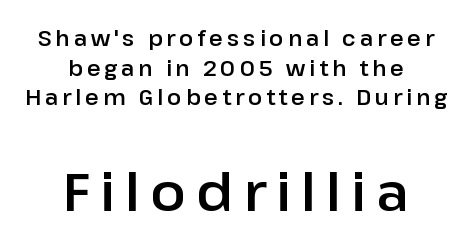
{"serif": "no", "italic": "no", "width": "normal", "stroke_contrast": "low", "x_height": "medium", "monospaced": "no", "underline": "no", "align": "center", "line_spacing": "normal", "line_spacing_ratio": 1.41, "larger_block": "second", "size_ratio": 2.52, "glyph_px": 53}
